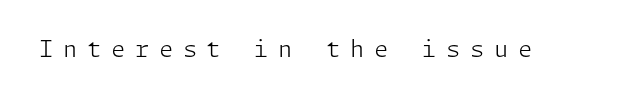
{"italic": "no", "bold": "no", "underline": "no", "letter_spacing": "wide", "letter_spacing_em": 0.42, "glyph_px": 23}
